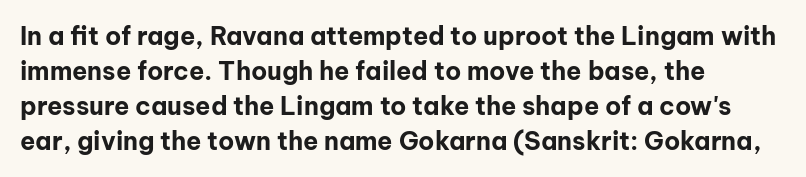
{"italic": "no", "bold": "yes", "underline": "no", "align": "left", "line_spacing": "normal", "line_spacing_ratio": 1.4, "letter_spacing": "normal", "letter_spacing_em": 0.0, "glyph_px": 25}
